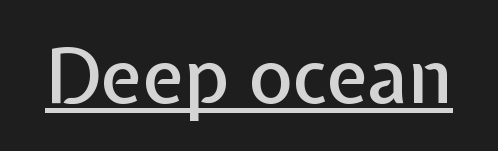
A typesetter would label this face a sans. Is the letter spacing exaggerated? No — it looks like the ordinary default. Every word sits above its own underline. Style check: upright. A typesetter would call this proportional, since set widths differ per character.
